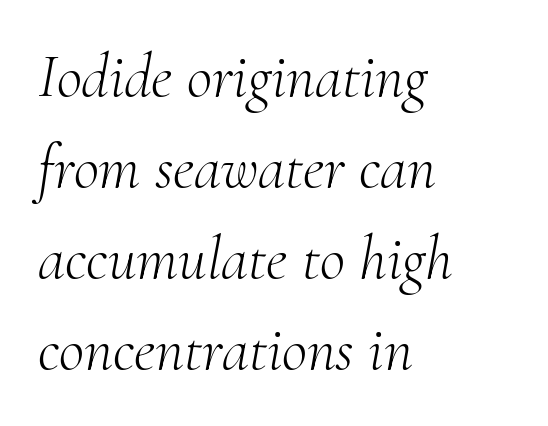
The image shows 62 px light serif type, italic (leaning right); set left-aligned, normal line spacing (1.47x), normal letter spacing, not underlined; medium stroke contrast and a small x-height.
